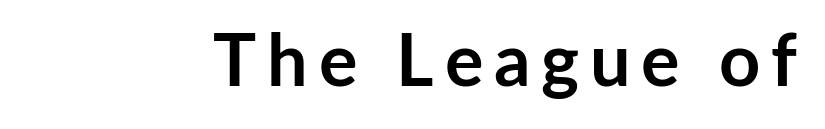
Italic: no, the glyphs are upright roman. Here the designer chose a conventional face with non-uniform glyph widths. The characters display no serif detailing; their extremities are plain. Unmarked baselines from the first word to the last.
